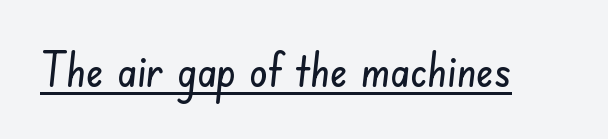
Q: Is the typeface a serif or a sans-serif typeface? A: Sans-serif.
Q: Is the text underlined? A: Yes.
Q: Is the spacing between letters normal or unusually wide? A: Normal.
Q: Width (condensed, normal, or wide)? A: Condensed.
Q: Stroke contrast? A: Low.
Q: x-height? A: Small.
Q: Monospaced? A: No.
